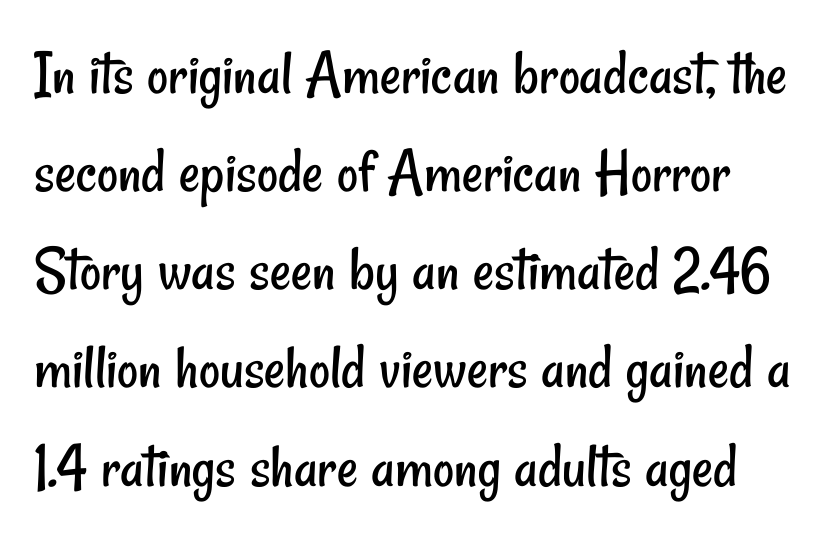
Q: Is the text bold? A: No.
Q: Is the typeface a serif or a sans-serif typeface? A: Sans-serif.
Q: Is the text underlined? A: No.
Q: Is the spacing between letters normal or unusually wide? A: Normal.
Q: Is the spacing between lines tight, normal or loose? A: Normal.
Q: Width (condensed, normal, or wide)? A: Condensed.
Q: Stroke contrast? A: Low.
Q: x-height? A: Small.
Q: Monospaced? A: No.
